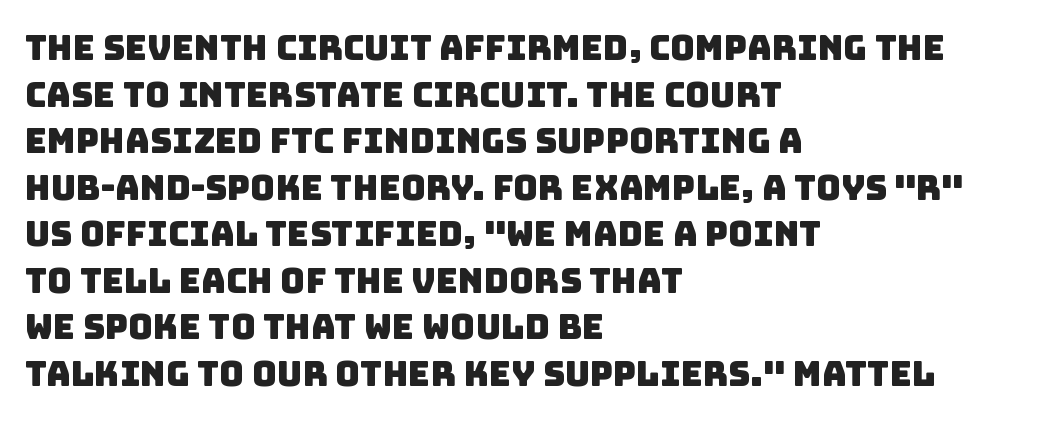
{"serif": "no", "width": "normal", "stroke_contrast": "low", "x_height": "large", "monospaced": "no", "underline": "no", "align": "left", "line_spacing": "normal", "line_spacing_ratio": 1.37, "letter_spacing": "normal", "letter_spacing_em": 0.0, "glyph_px": 34}
